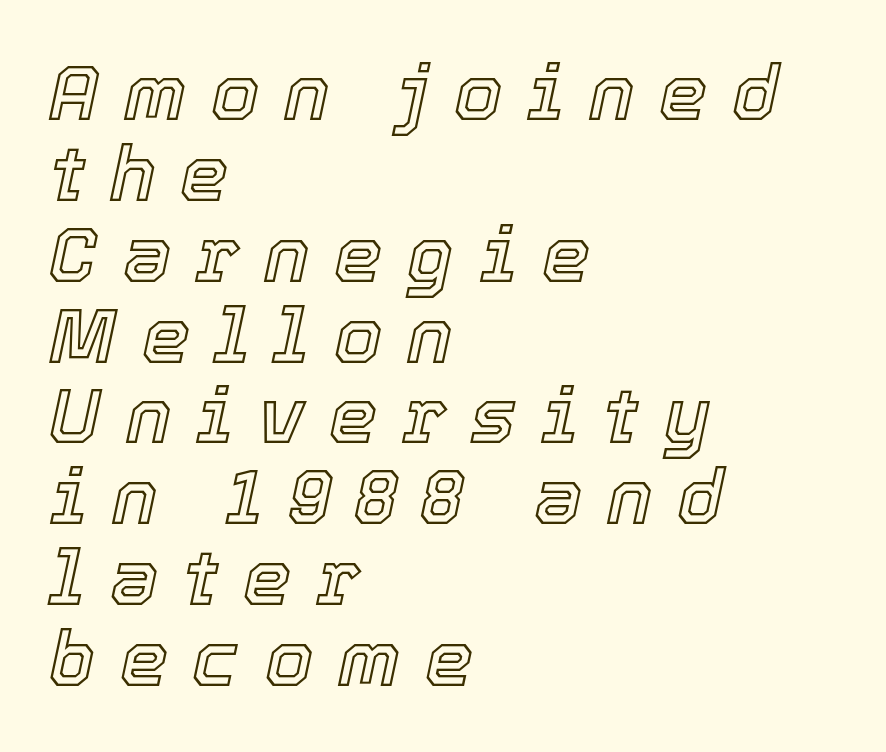
The image shows 77 px text type, italic (leaning right); set left-aligned, tight line spacing (1.05x), unusually wide letter spacing (+0.32 em), not underlined; a medium x-height.
